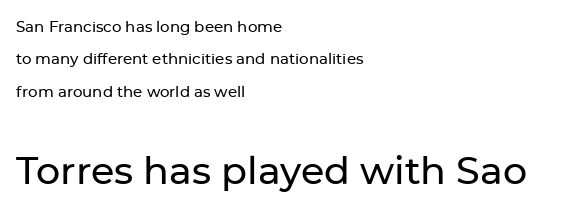
Quick note: interline space is abundant. What kind of face is this? One without serifs — a sans. The composition opens small and finishes big. Does extra space separate the letters? No, they use regular spacing.
